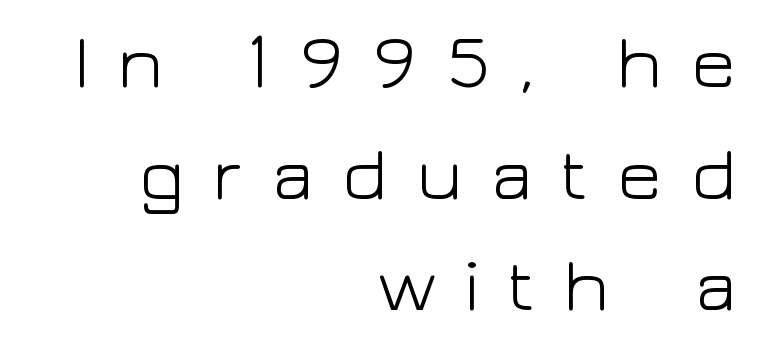
Q: Is the text bold? A: No.
Q: Is the text italic (slanted)? A: No, it is upright.
Q: Is the typeface a serif or a sans-serif typeface? A: Sans-serif.
Q: Is the text underlined? A: No.
Q: How is the paragraph aligned? A: Right-aligned.
Q: Is the spacing between letters normal or unusually wide? A: Unusually wide.
Q: Is the spacing between lines tight, normal or loose? A: Normal.
Q: Width (condensed, normal, or wide)? A: Wide.
Q: Stroke contrast? A: Low.
Q: x-height? A: Medium.
Q: Monospaced? A: No.
